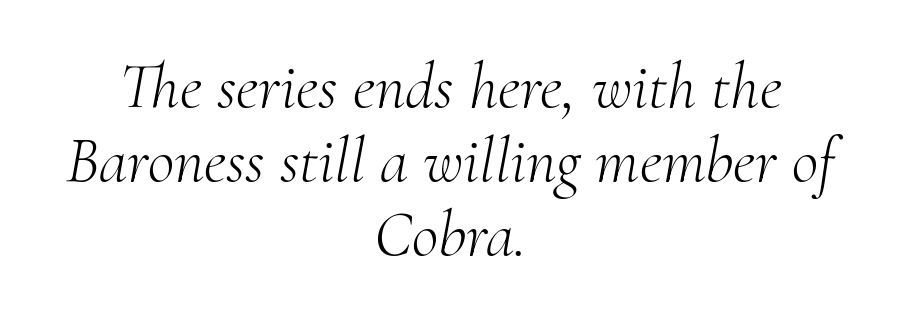
Q: Is the text bold? A: No.
Q: Is the text italic (slanted)? A: Yes, it leans right by about 10 degrees.
Q: Is the typeface a serif or a sans-serif typeface? A: Serif.
Q: Is the text underlined? A: No.
Q: How is the paragraph aligned? A: Centered.
Q: Is the spacing between letters normal or unusually wide? A: Normal.
Q: Is the spacing between lines tight, normal or loose? A: Tight.
Q: Width (condensed, normal, or wide)? A: Normal.
Q: Stroke contrast? A: Medium.
Q: x-height? A: Small.
Q: Monospaced? A: No.
